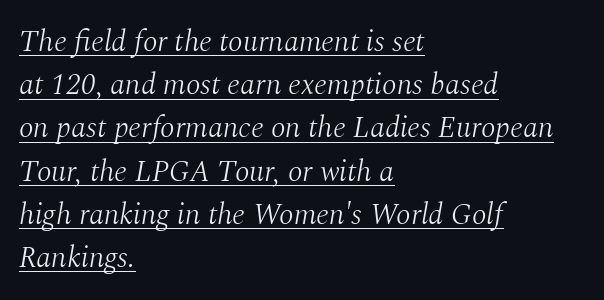
The image shows 30 px light serif type, italic (leaning right); set left-aligned, normal line spacing (1.44x), normal letter spacing, underlined; medium stroke contrast and a medium x-height.
